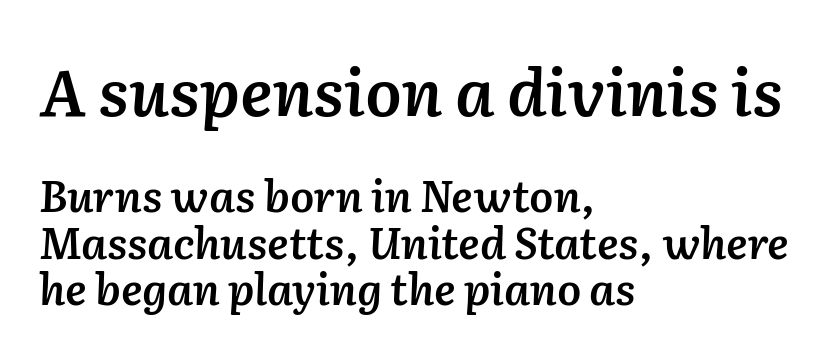
{"italic": "yes", "lean": "right", "slant_degrees": 2, "bold": "semi", "weight": "semibold", "width": "normal", "stroke_contrast": "low", "x_height": "medium", "monospaced": "no", "underline": "no", "align": "left", "line_spacing": "tight", "line_spacing_ratio": 1.08, "letter_spacing": "normal", "letter_spacing_em": 0.0, "larger_block": "first", "size_ratio": 1.51, "glyph_px": 65}
